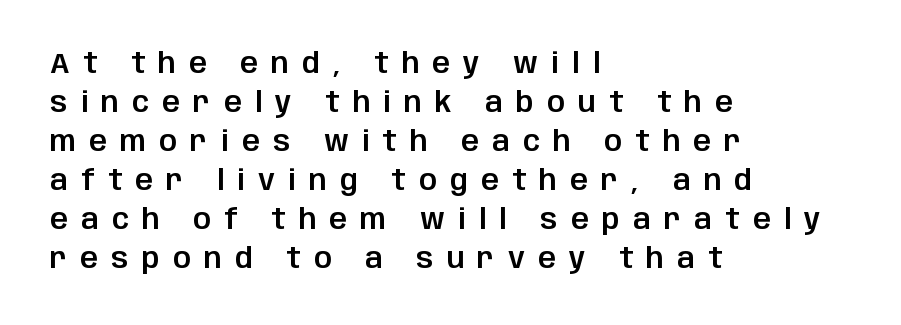
{"serif": "no", "italic": "no", "width": "normal", "stroke_contrast": "low", "x_height": "large", "monospaced": "no", "underline": "no", "align": "left", "line_spacing": "normal", "line_spacing_ratio": 1.39, "letter_spacing": "wide", "letter_spacing_em": 0.47, "glyph_px": 28}
